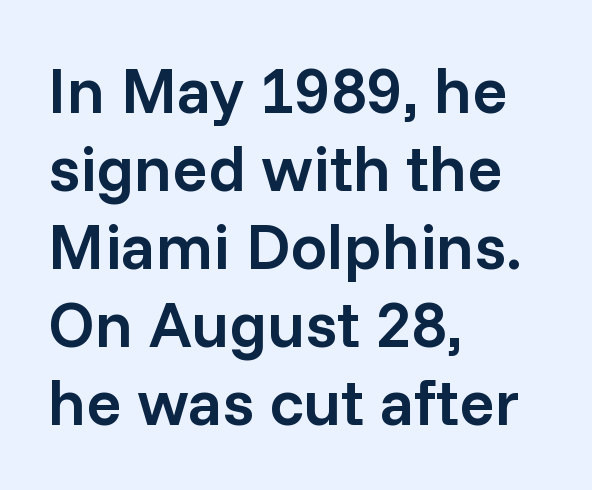
Q: Is the text bold? A: Semi-bold.
Q: Is the text italic (slanted)? A: No, it is upright.
Q: Is the typeface a serif or a sans-serif typeface? A: Sans-serif.
Q: Is the text underlined? A: No.
Q: How is the paragraph aligned? A: Left-aligned.
Q: Is the spacing between letters normal or unusually wide? A: Normal.
Q: Width (condensed, normal, or wide)? A: Normal.
Q: Stroke contrast? A: Low.
Q: x-height? A: Medium.
Q: Monospaced? A: No.
